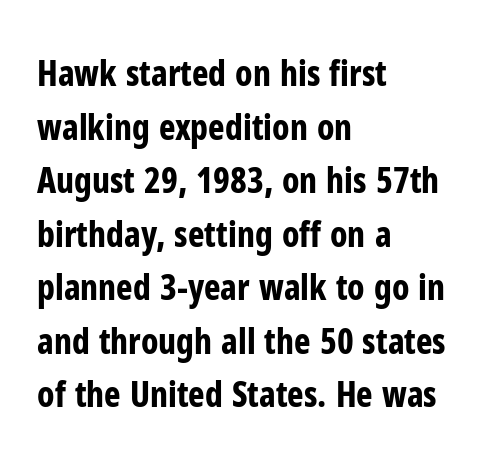
{"serif": "no", "italic": "no", "bold": "yes", "weight": "bold", "width": "condensed", "stroke_contrast": "low", "x_height": "medium", "monospaced": "no", "underline": "no", "align": "left", "line_spacing": "normal", "line_spacing_ratio": 1.53, "letter_spacing": "normal", "letter_spacing_em": 0.0, "glyph_px": 35}
